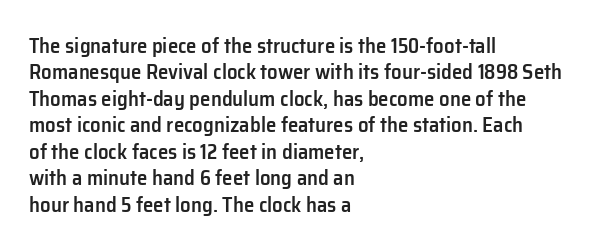
The image shows 21 px text type, upright; set left-aligned, normal line spacing (1.26x), normal letter spacing, not underlined.
